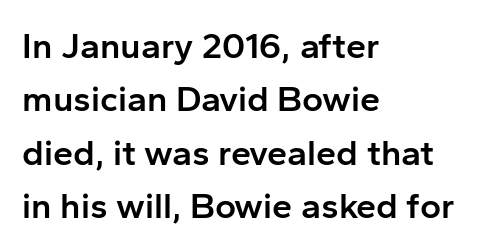
Q: Is the text bold? A: Semi-bold.
Q: Is the text italic (slanted)? A: No, it is upright.
Q: Is the typeface a serif or a sans-serif typeface? A: Sans-serif.
Q: Is the text underlined? A: No.
Q: How is the paragraph aligned? A: Left-aligned.
Q: Is the spacing between letters normal or unusually wide? A: Normal.
Q: Is the spacing between lines tight, normal or loose? A: Normal.
Q: Width (condensed, normal, or wide)? A: Normal.
Q: Stroke contrast? A: Low.
Q: x-height? A: Medium.
Q: Monospaced? A: No.
